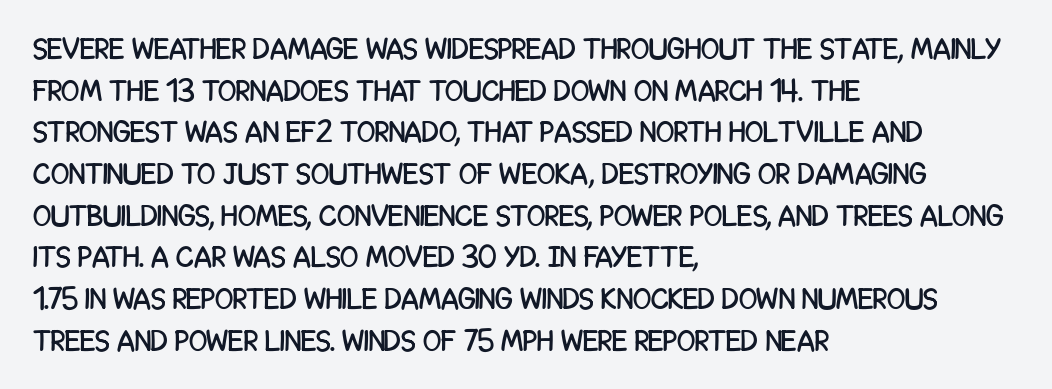
Rows of type keep a routine distance in the vertical direction. A classic flush-left, rag-right setting is used for this passage. Here the glyphs are tracked normally, forming tight word shapes. Each letter keeps its own natural width here, so spacing adapts to shape. When letters stand straight like this, we call the style roman or upright. Descender tails drop into unmarked territory.
